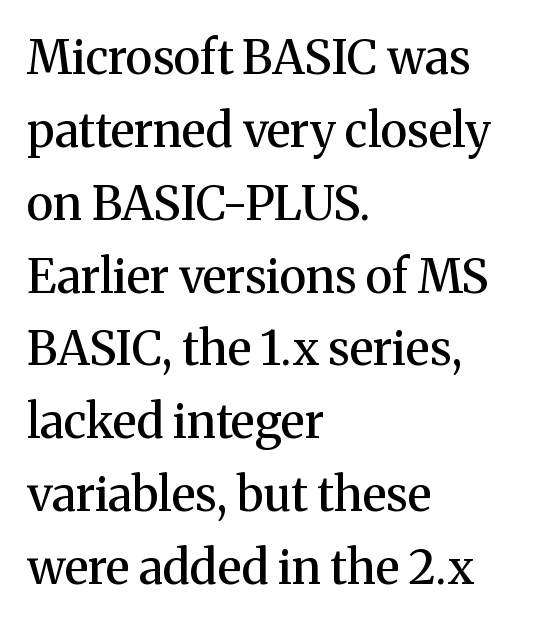
Q: Is the text bold? A: Semi-bold.
Q: Is the text italic (slanted)? A: No, it is upright.
Q: Is the typeface a serif or a sans-serif typeface? A: Serif.
Q: Is the text underlined? A: No.
Q: How is the paragraph aligned? A: Left-aligned.
Q: Is the spacing between letters normal or unusually wide? A: Normal.
Q: Is the spacing between lines tight, normal or loose? A: Normal.
Q: Width (condensed, normal, or wide)? A: Normal.
Q: Stroke contrast? A: Medium.
Q: x-height? A: Medium.
Q: Monospaced? A: No.
